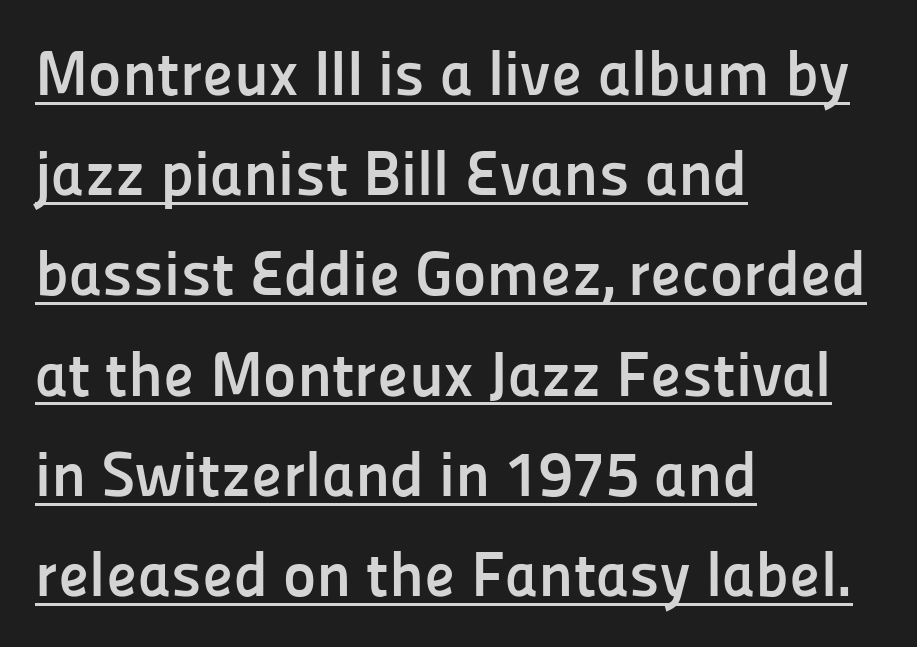
Every word sits above its own underline. When letters stand straight like this, we call the style roman or upright. The letters sit at their default tracking, neither squeezed nor spread. The passage shown is emphatically bold.
